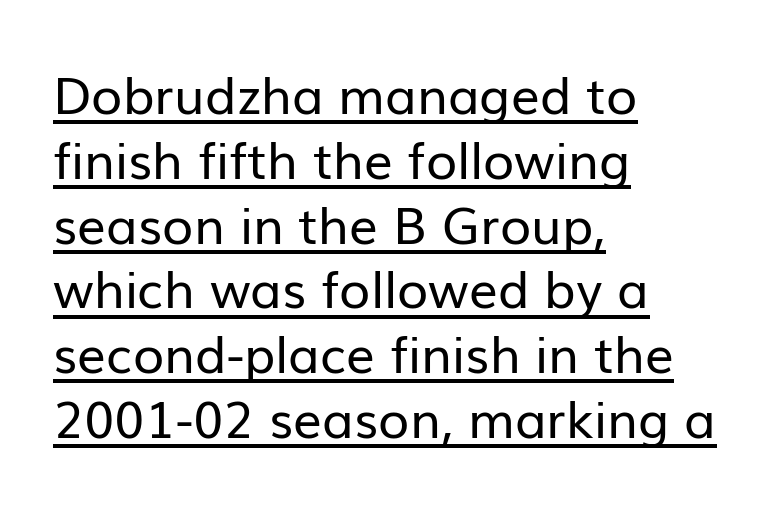
Q: Is the text bold? A: No.
Q: Is the text italic (slanted)? A: No, it is upright.
Q: Is the typeface a serif or a sans-serif typeface? A: Sans-serif.
Q: Is the text underlined? A: Yes.
Q: How is the paragraph aligned? A: Left-aligned.
Q: Is the spacing between letters normal or unusually wide? A: Normal.
Q: Is the spacing between lines tight, normal or loose? A: Normal.
Q: Width (condensed, normal, or wide)? A: Normal.
Q: Stroke contrast? A: Low.
Q: x-height? A: Medium.
Q: Monospaced? A: No.
